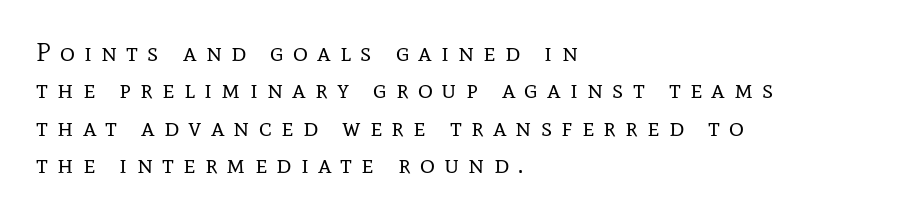
The image shows 26 px text type, upright; set left-aligned, normal line spacing (1.44x), unusually wide letter spacing (+0.35 em), not underlined.
